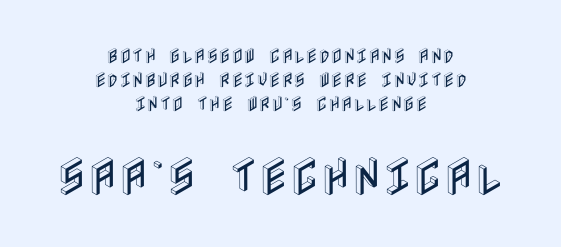
The image shows 42 px condensed type, upright; set centered, normal line spacing (1.41x), normal letter spacing, not underlined; the second (bottom) block is 2.47x larger; a large x-height.
